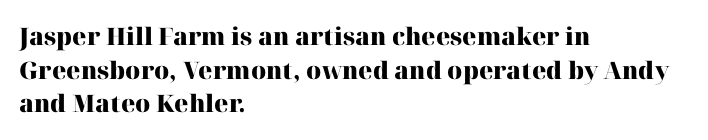
{"italic": "no", "bold": "yes", "underline": "no", "align": "left", "line_spacing": "normal", "line_spacing_ratio": 1.4, "letter_spacing": "normal", "letter_spacing_em": 0.0, "glyph_px": 24}
